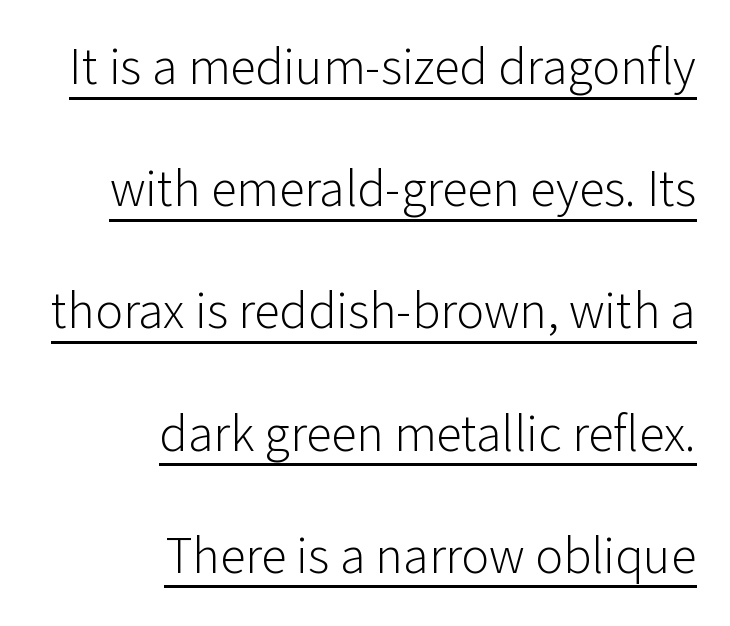
Q: Is the text bold? A: No.
Q: Is the text italic (slanted)? A: No, it is upright.
Q: Is the typeface a serif or a sans-serif typeface? A: Sans-serif.
Q: Is the text underlined? A: Yes.
Q: How is the paragraph aligned? A: Right-aligned.
Q: Is the spacing between letters normal or unusually wide? A: Normal.
Q: Is the spacing between lines tight, normal or loose? A: Loose.
Q: Width (condensed, normal, or wide)? A: Normal.
Q: Stroke contrast? A: Low.
Q: x-height? A: Medium.
Q: Monospaced? A: No.
